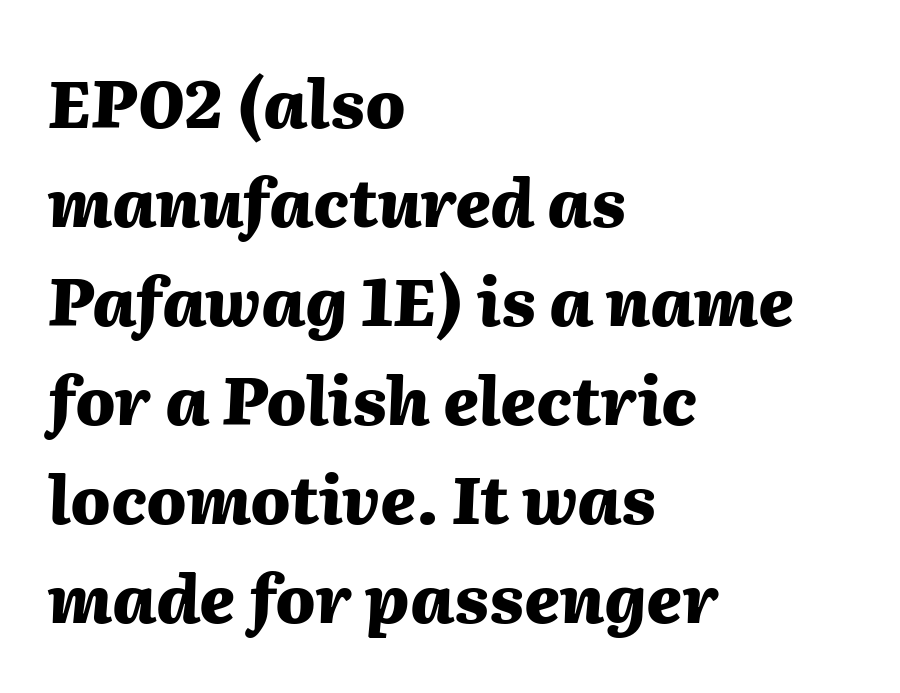
Q: Is the text bold? A: Yes.
Q: Is the text italic (slanted)? A: Yes, it leans right by about 2 degrees.
Q: Is the text underlined? A: No.
Q: How is the paragraph aligned? A: Left-aligned.
Q: Is the spacing between letters normal or unusually wide? A: Normal.
Q: Is the spacing between lines tight, normal or loose? A: Normal.
Q: Width (condensed, normal, or wide)? A: Normal.
Q: Stroke contrast? A: Medium.
Q: x-height? A: Medium.
Q: Monospaced? A: No.
